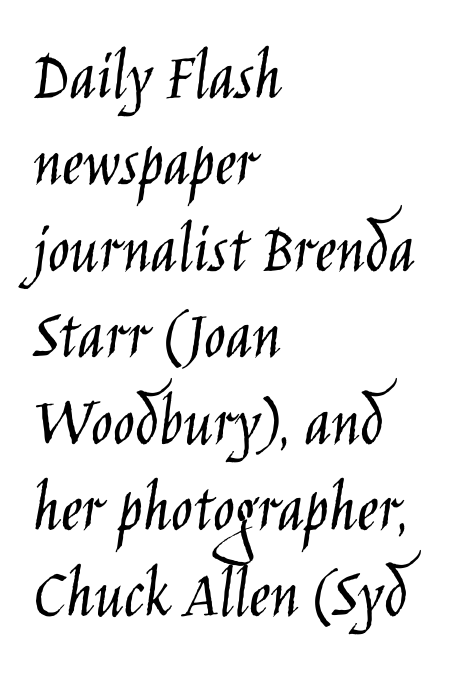
The image shows 72 px light, condensed sans-serif type; set left-aligned, line spacing 1.2x, normal letter spacing, not underlined; low stroke contrast and a large x-height.
